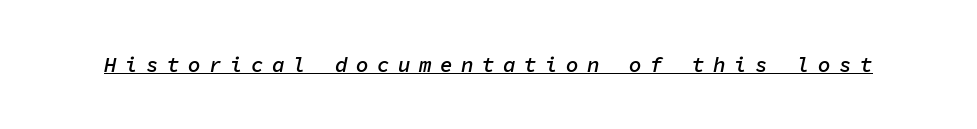
The image shows 21 px text type, italic (leaning right); set unusually wide letter spacing (+0.4 em), underlined.
